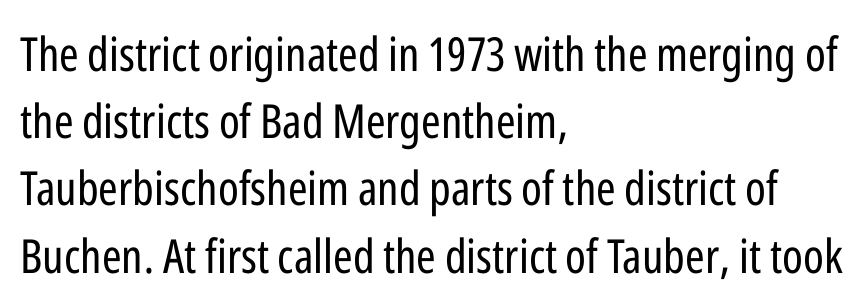
Q: Is the text bold? A: No.
Q: Is the text italic (slanted)? A: No, it is upright.
Q: Is the typeface a serif or a sans-serif typeface? A: Sans-serif.
Q: Is the text underlined? A: No.
Q: How is the paragraph aligned? A: Left-aligned.
Q: Is the spacing between letters normal or unusually wide? A: Normal.
Q: Is the spacing between lines tight, normal or loose? A: Normal.
Q: Width (condensed, normal, or wide)? A: Condensed.
Q: Stroke contrast? A: Low.
Q: x-height? A: Medium.
Q: Monospaced? A: No.
